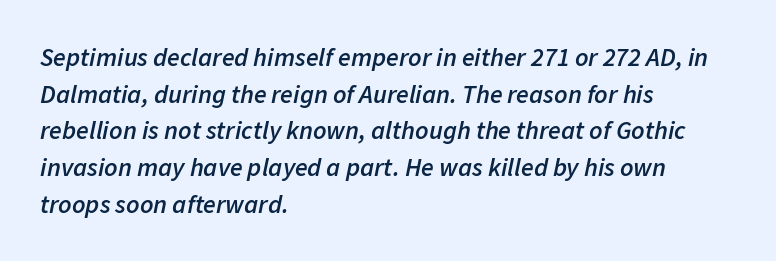
Q: Is the text bold? A: Semi-bold.
Q: Is the text italic (slanted)? A: Yes, it leans right by about 11 degrees.
Q: Is the text underlined? A: No.
Q: How is the paragraph aligned? A: Left-aligned.
Q: Is the spacing between letters normal or unusually wide? A: Normal.
Q: Is the spacing between lines tight, normal or loose? A: Normal.
